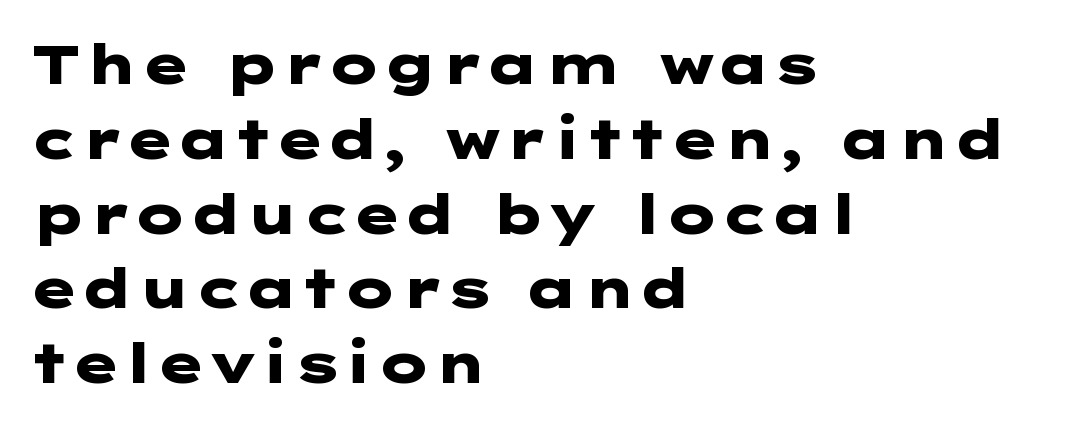
Q: Is the text bold? A: Yes.
Q: Is the text italic (slanted)? A: No, it is upright.
Q: Is the typeface a serif or a sans-serif typeface? A: Sans-serif.
Q: Is the text underlined? A: No.
Q: How is the paragraph aligned? A: Left-aligned.
Q: Is the spacing between letters normal or unusually wide? A: Normal.
Q: Is the spacing between lines tight, normal or loose? A: Normal.
Q: Width (condensed, normal, or wide)? A: Wide.
Q: Stroke contrast? A: Low.
Q: x-height? A: Medium.
